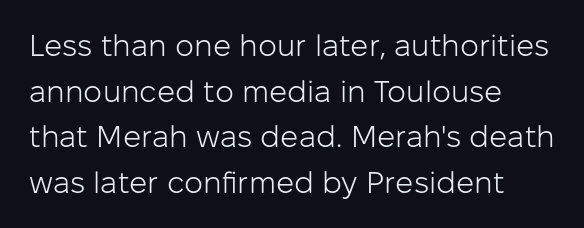
How are the letters spaced? Ordinarily, with no added tracking. Decoration check: the copy has no underline. In terms of leading, this rendering sits right in the middle. The weight would be labelled regular, book, light, or lighter still. The font family rendered here belongs to the sans-serif group. It's the straight-up-and-down kind of type.
